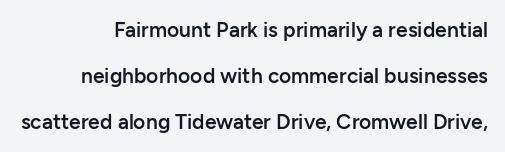
{"italic": "no", "bold": "semi", "underline": "no", "align": "right", "line_spacing": "loose", "line_spacing_ratio": 2.19, "letter_spacing": "normal", "letter_spacing_em": 0.0, "glyph_px": 21}
